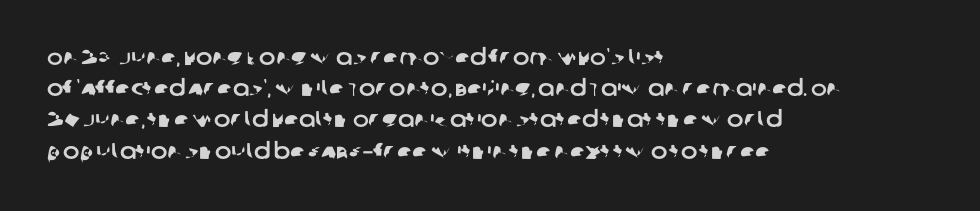
Q: Is the text underlined? A: No.
Q: How is the paragraph aligned? A: Left-aligned.
Q: Is the spacing between letters normal or unusually wide? A: Normal.
Q: Is the spacing between lines tight, normal or loose? A: Normal.
